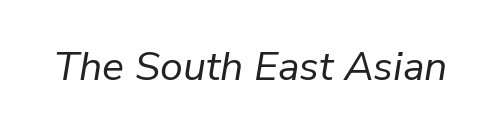
{"italic": "yes", "lean": "right", "slant_degrees": 9, "bold": "no", "weight": "regular", "width": "normal", "stroke_contrast": "low", "x_height": "medium", "monospaced": "no", "underline": "no", "letter_spacing": "normal", "letter_spacing_em": 0.0, "glyph_px": 41}
